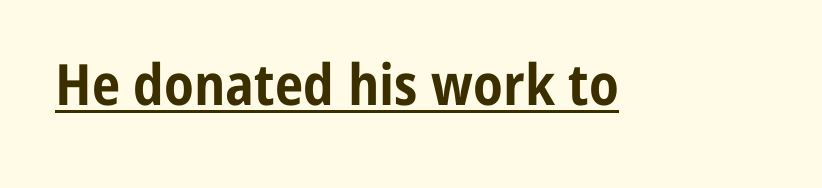
Compared with undecorated copy, this sample adds a rule below the words. The lettering holds an erect, upright posture throughout. Look at the bottom of the vertical strokes: they stop flat, with no serifs. These words are printed bold, with thick strokes throughout.
